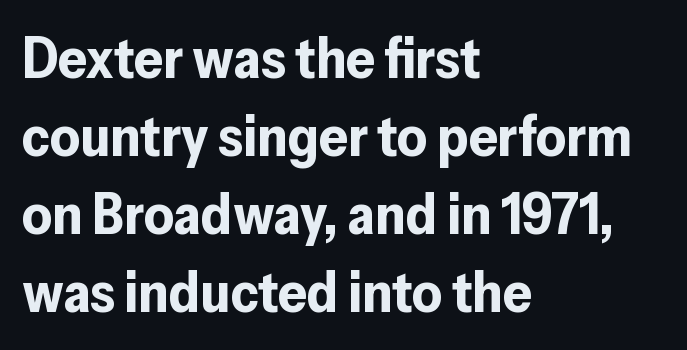
The image shows 57 px bold sans-serif type, upright; set left-aligned, normal line spacing (1.37x), normal letter spacing, not underlined; low stroke contrast and a medium x-height.
